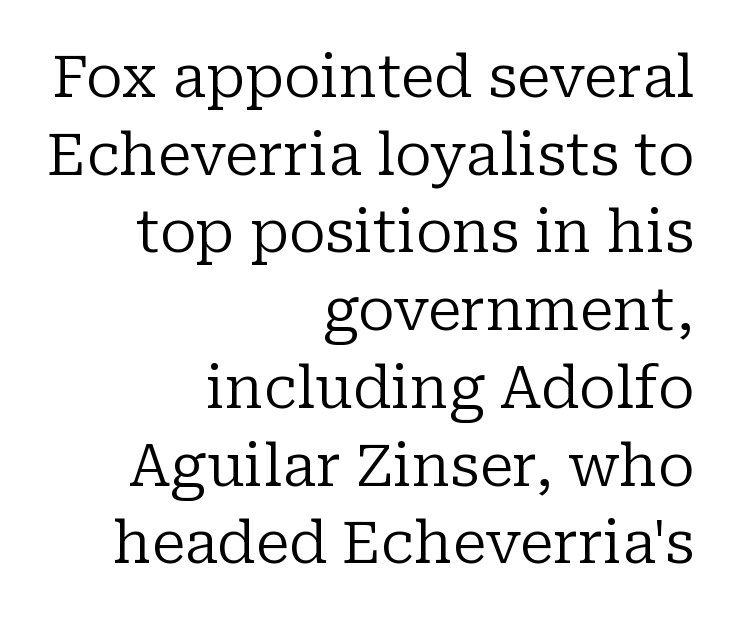
Style check: upright. In terms of letterspacing, this is plain default setting. Spacing verdict: proportional, widths tailored to each character. Weight: in the light-to-regular range.
